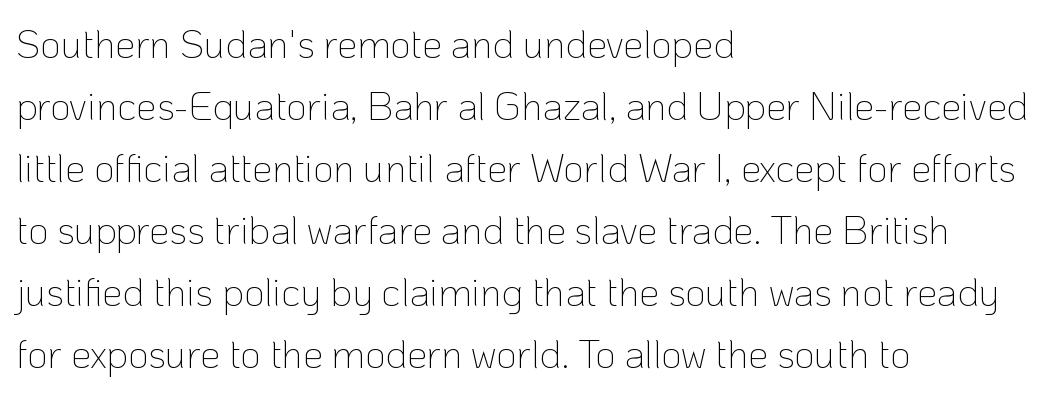
The image shows 40 px thin sans-serif type, upright; set left-aligned, normal line spacing (1.55x), normal letter spacing, not underlined; low stroke contrast and a medium x-height.
